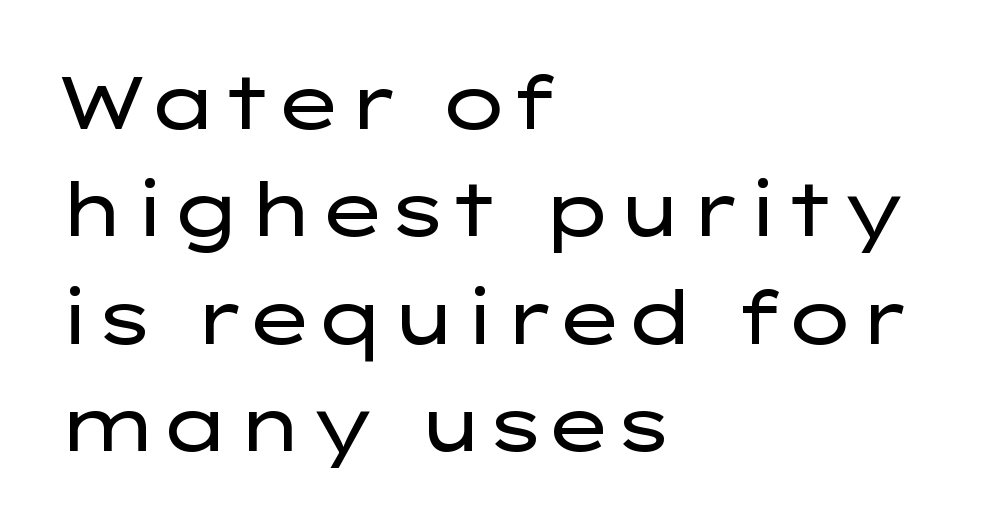
The image shows 74 px regular-weight, wide sans-serif type, upright; set left-aligned, normal line spacing (1.45x), normal letter spacing, not underlined; low stroke contrast and a medium x-height.
